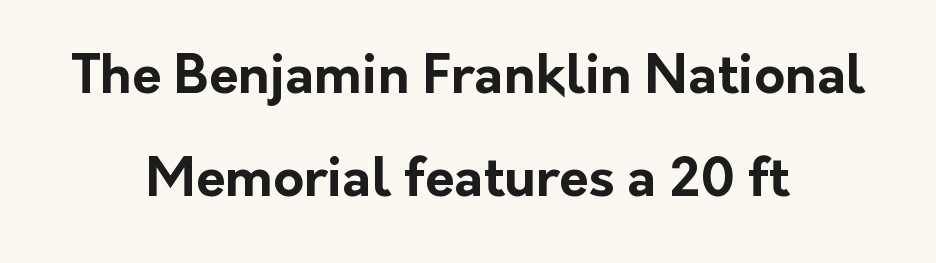
Q: Is the text bold? A: Yes.
Q: Is the text italic (slanted)? A: No, it is upright.
Q: Is the typeface a serif or a sans-serif typeface? A: Sans-serif.
Q: Is the text underlined? A: No.
Q: How is the paragraph aligned? A: Centered.
Q: Is the spacing between letters normal or unusually wide? A: Normal.
Q: Is the spacing between lines tight, normal or loose? A: Loose.
Q: Width (condensed, normal, or wide)? A: Normal.
Q: Stroke contrast? A: Low.
Q: x-height? A: Medium.
Q: Monospaced? A: No.
